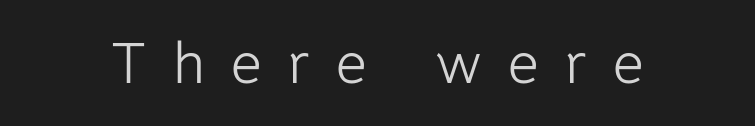
{"serif": "no", "italic": "no", "bold": "no", "weight": "light", "width": "normal", "stroke_contrast": "low", "x_height": "medium", "monospaced": "no", "underline": "no", "letter_spacing": "wide", "letter_spacing_em": 0.45, "glyph_px": 59}
